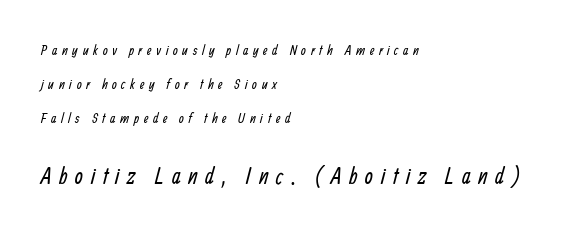
Tracking value appears strongly positive — letters spread wide. Compare the two chunks: the lower has the greater cap height. The zone under the glyphs is completely vacant. Layout note: lines flush left.
